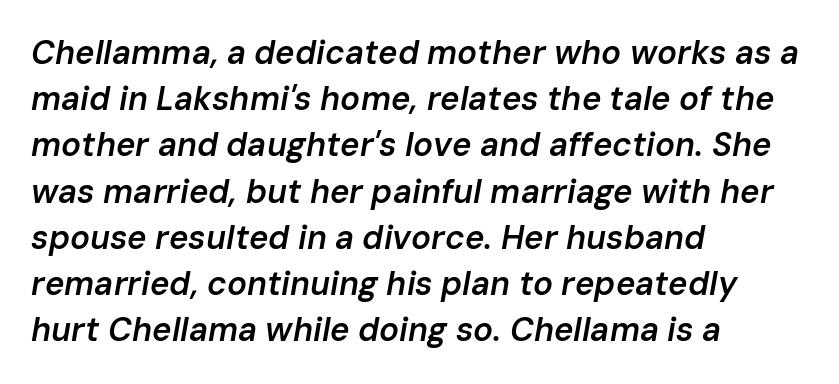
How heavy is the stroke? Medium-heavy — a semibold, shy of bold. The passage shown has conventional tracking throughout. Glance below the letters and you will spot only blank space. Style check: oblique. Is the block centered? No — it sits flush against the left margin. A typesetter would call this proportional, since set widths differ per character.
